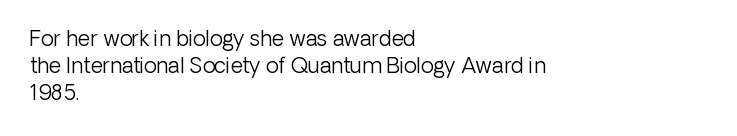
Q: Is the text bold? A: No.
Q: Is the text italic (slanted)? A: No, it is upright.
Q: Is the text underlined? A: No.
Q: How is the paragraph aligned? A: Left-aligned.
Q: Is the spacing between letters normal or unusually wide? A: Normal.
Q: Is the spacing between lines tight, normal or loose? A: Normal.
